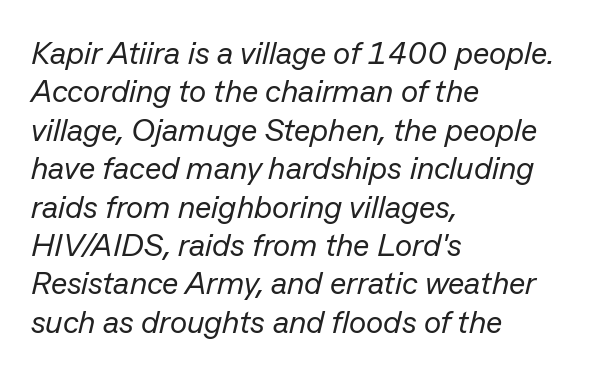
Q: Is the text bold? A: No.
Q: Is the text italic (slanted)? A: Yes, it leans right by about 13 degrees.
Q: Is the text underlined? A: No.
Q: How is the paragraph aligned? A: Left-aligned.
Q: Is the spacing between letters normal or unusually wide? A: Normal.
Q: Width (condensed, normal, or wide)? A: Normal.
Q: Stroke contrast? A: Low.
Q: x-height? A: Medium.
Q: Monospaced? A: No.
